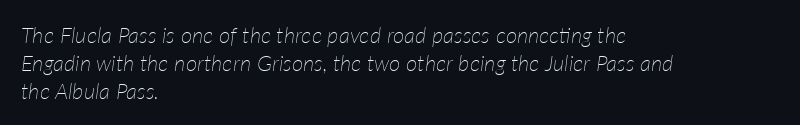
Q: Is the text bold? A: No.
Q: Is the text italic (slanted)? A: Yes, it leans right by about 7 degrees.
Q: Is the text underlined? A: No.
Q: How is the paragraph aligned? A: Left-aligned.
Q: Is the spacing between letters normal or unusually wide? A: Normal.
Q: Is the spacing between lines tight, normal or loose? A: Normal.
